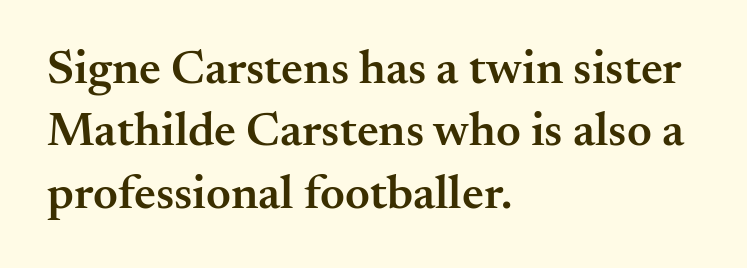
Baseline-to-baseline distance is the conventional proportion of letter height. Proportional: the letters do not fall into vertical columns. The specimen omits any rule beneath the text block's lines. Unlike italic type, these characters show no tilt at all.
